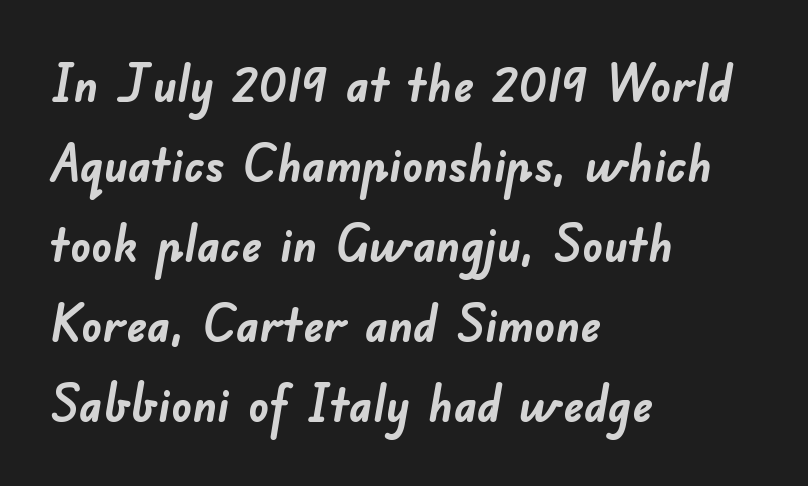
{"serif": "no", "bold": "yes", "weight": "semibold", "width": "normal", "stroke_contrast": "low", "x_height": "small", "monospaced": "no", "underline": "no", "align": "left", "line_spacing": "normal", "line_spacing_ratio": 1.57, "letter_spacing": "normal", "letter_spacing_em": 0.0, "glyph_px": 51}
